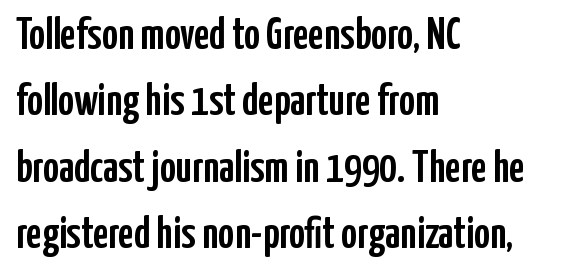
Q: Is the text italic (slanted)? A: No, it is upright.
Q: Is the typeface a serif or a sans-serif typeface? A: Sans-serif.
Q: Is the text underlined? A: No.
Q: How is the paragraph aligned? A: Left-aligned.
Q: Is the spacing between letters normal or unusually wide? A: Normal.
Q: Is the spacing between lines tight, normal or loose? A: Normal.
Q: Width (condensed, normal, or wide)? A: Condensed.
Q: Stroke contrast? A: Low.
Q: x-height? A: Medium.
Q: Monospaced? A: No.
